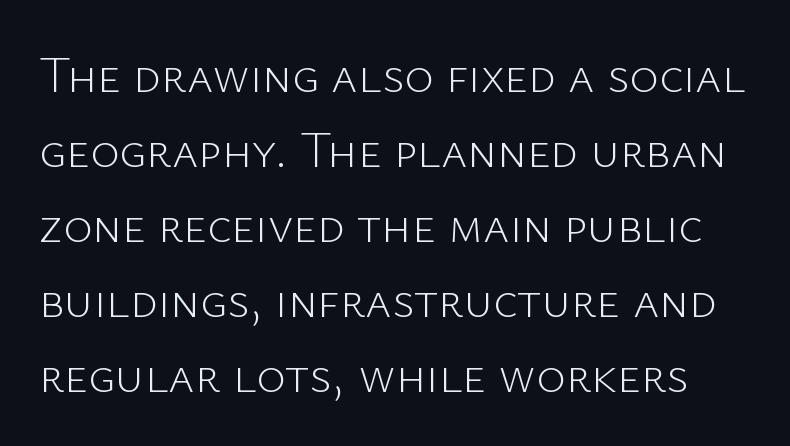
The image shows 50 px light sans-serif type, upright; set normal line spacing (1.5x), normal letter spacing, not underlined; low stroke contrast and a medium x-height.
